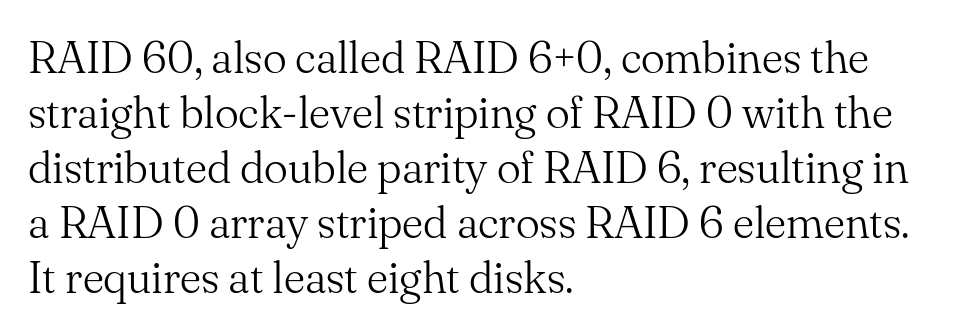
Q: Is the text bold? A: No.
Q: Is the text italic (slanted)? A: No, it is upright.
Q: Is the typeface a serif or a sans-serif typeface? A: Serif.
Q: Is the text underlined? A: No.
Q: How is the paragraph aligned? A: Left-aligned.
Q: Is the spacing between letters normal or unusually wide? A: Normal.
Q: Width (condensed, normal, or wide)? A: Normal.
Q: Stroke contrast? A: Medium.
Q: x-height? A: Small.
Q: Monospaced? A: No.
